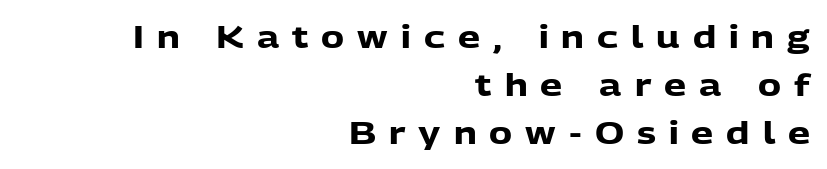
{"serif": "no", "italic": "no", "bold": "yes", "weight": "heavy", "width": "normal", "stroke_contrast": "low", "x_height": "medium", "monospaced": "no", "underline": "no", "align": "right", "line_spacing": "normal", "line_spacing_ratio": 1.55, "letter_spacing": "wide", "letter_spacing_em": 0.42, "glyph_px": 31}
